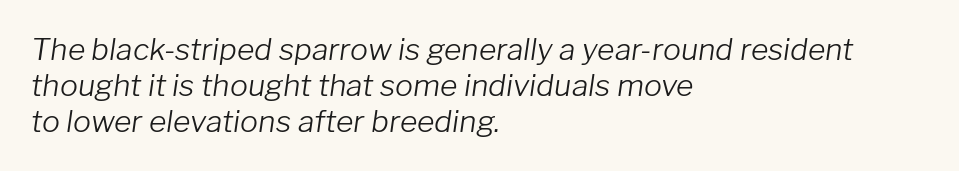
The passage shown has conventional tracking throughout. The glyphs look as if they've been sheared to an angle. Anything drawn beneath the words? Only blank space. The passage shown is not bold in any degree. The passage is arranged the way most books set body copy — flush left.
